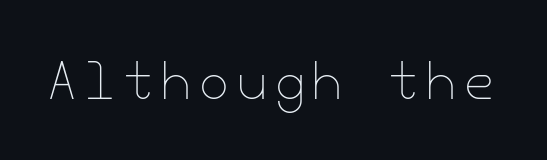
Q: Is the text bold? A: No.
Q: Is the text italic (slanted)? A: No, it is upright.
Q: Is the text underlined? A: No.
Q: Width (condensed, normal, or wide)? A: Normal.
Q: Stroke contrast? A: Low.
Q: x-height? A: Small.
